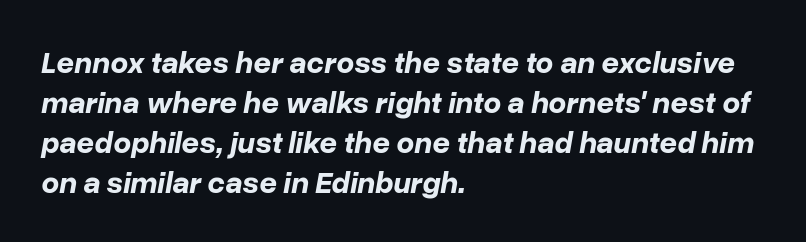
{"italic": "yes", "lean": "right", "slant_degrees": 10, "bold": "yes", "weight": "bold", "width": "normal", "stroke_contrast": "low", "x_height": "medium", "monospaced": "no", "underline": "no", "align": "left", "line_spacing": "normal", "line_spacing_ratio": 1.29, "letter_spacing": "normal", "letter_spacing_em": 0.0, "glyph_px": 31}
